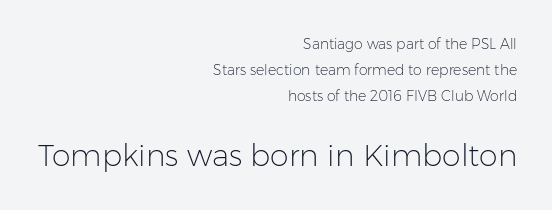
Q: Is the text bold? A: No.
Q: Is the text italic (slanted)? A: No, it is upright.
Q: Is the typeface a serif or a sans-serif typeface? A: Sans-serif.
Q: Is the text underlined? A: No.
Q: How is the paragraph aligned? A: Right-aligned.
Q: Is the spacing between letters normal or unusually wide? A: Normal.
Q: Which block of text is set in a larger size, the first (top) or the second (bottom)? A: The second (bottom) one.
Q: Width (condensed, normal, or wide)? A: Normal.
Q: Stroke contrast? A: Low.
Q: x-height? A: Medium.
Q: Monospaced? A: No.
